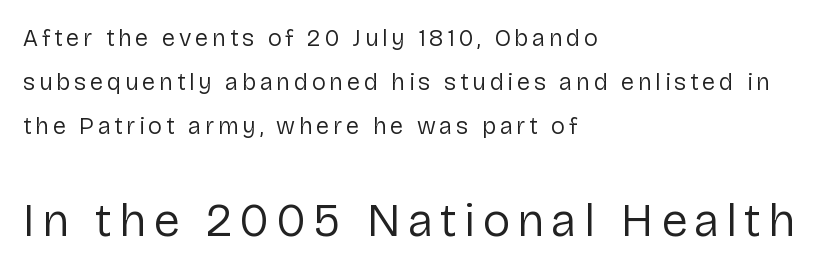
Every character sits straight up, as roman type does. Left-aligned paragraph, ragged on the right. The strokes are not fattened; the text isn't bold. Words float on clear page, feet unadorned.
